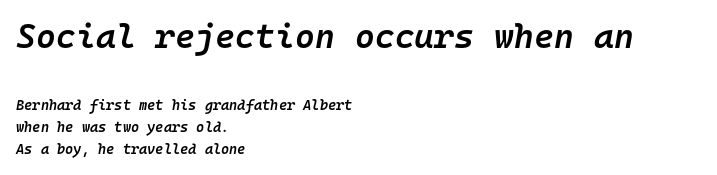
Every row of glyphs begins at an identical x-position on the left. A normal amount of white space separates one row of letters from the next. These words are printed semibold, heavier than regular yet not bold. The specimen omits any rule beneath the text block's lines.
